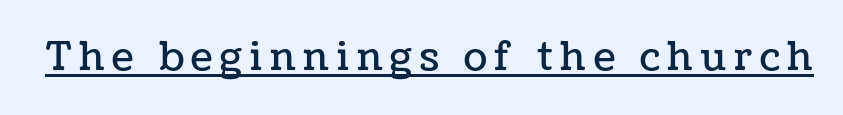
The letterforms stand isolated, each surrounded by extra space. These lines were composed using upright roman letters. Compared with undecorated copy, this sample adds a rule below the words. You could not count columns in this text — the font is proportionally spaced.
